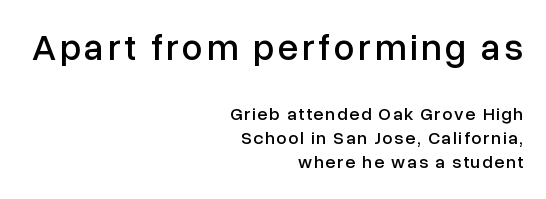
The image shows 37 px sans-serif type, upright; set right-aligned, normal line spacing (1.34x), not underlined; the first (top) block is 2.06x larger; low stroke contrast and a medium x-height.
